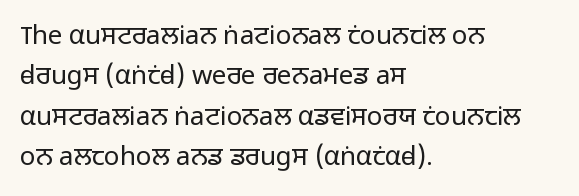
The image shows 26 px text type, upright; set left-aligned, normal line spacing (1.55x), normal letter spacing, not underlined.
